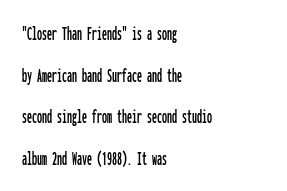
Each new line begins a long way beneath the previous one. Teacher's note: observe the even left margin — that is flush-left alignment. The type is set solid horizontally, with unmodified tracking. Check under the words: just untouched page. Every character sits straight up, as roman type does.
